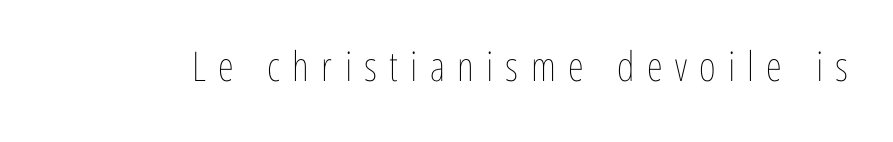
{"italic": "no", "bold": "no", "weight": "thin", "width": "condensed", "stroke_contrast": "low", "x_height": "medium", "monospaced": "no", "underline": "no", "letter_spacing": "wide", "letter_spacing_em": 0.3, "glyph_px": 41}
